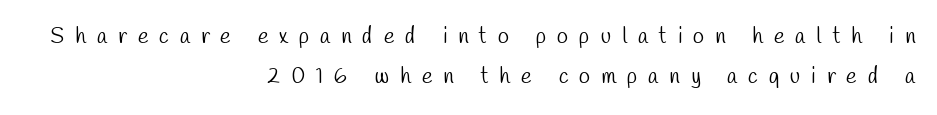
Q: Is the text bold? A: No.
Q: Is the text underlined? A: No.
Q: How is the paragraph aligned? A: Right-aligned.
Q: Is the spacing between letters normal or unusually wide? A: Unusually wide.
